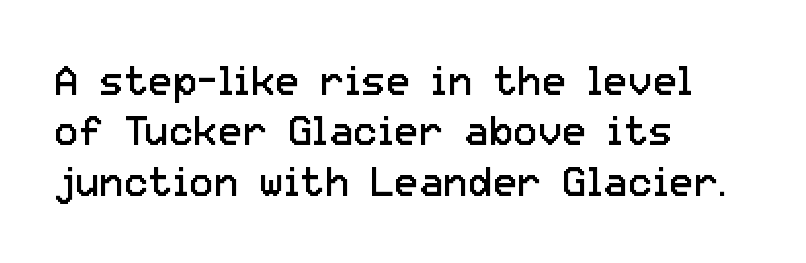
The image shows 41 px regular-weight sans-serif type, upright; set left-aligned, line spacing 1.23x, normal letter spacing, not underlined; low stroke contrast and a medium x-height.
